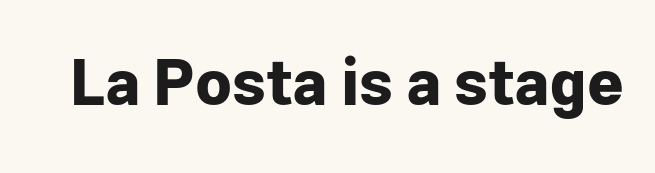
{"serif": "no", "italic": "no", "bold": "yes", "weight": "bold", "width": "normal", "stroke_contrast": "low", "x_height": "medium", "monospaced": "no", "underline": "no", "letter_spacing": "normal", "letter_spacing_em": 0.0, "glyph_px": 63}
